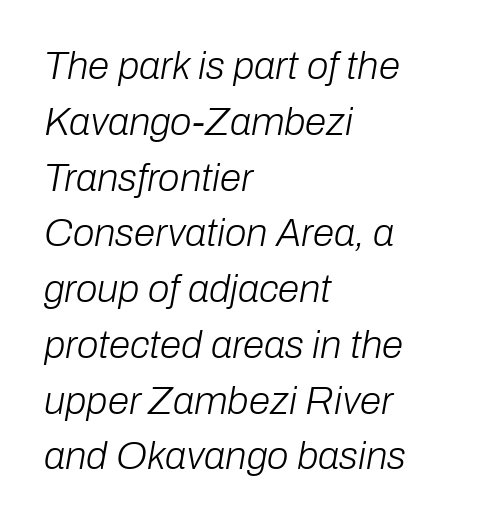
{"italic": "yes", "lean": "right", "slant_degrees": 10, "bold": "no", "weight": "light", "width": "normal", "stroke_contrast": "low", "x_height": "medium", "monospaced": "no", "underline": "no", "align": "left", "line_spacing": "normal", "line_spacing_ratio": 1.43, "letter_spacing": "normal", "letter_spacing_em": 0.0, "glyph_px": 39}
